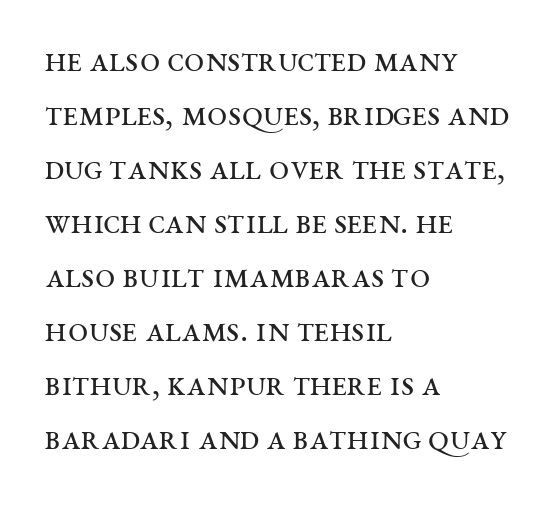
Q: Is the text bold? A: No.
Q: Is the text italic (slanted)? A: No, it is upright.
Q: Is the typeface a serif or a sans-serif typeface? A: Serif.
Q: Is the text underlined? A: No.
Q: How is the paragraph aligned? A: Left-aligned.
Q: Is the spacing between letters normal or unusually wide? A: Normal.
Q: Is the spacing between lines tight, normal or loose? A: Normal.
Q: Width (condensed, normal, or wide)? A: Wide.
Q: Stroke contrast? A: Medium.
Q: x-height? A: Large.
Q: Monospaced? A: No.
